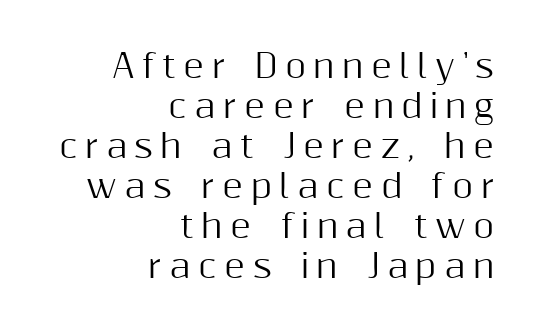
The image shows 32 px sans-serif type, upright; set right-aligned, normal line spacing (1.25x), unusually wide letter spacing (+0.23 em), not underlined; medium stroke contrast and a medium x-height.
